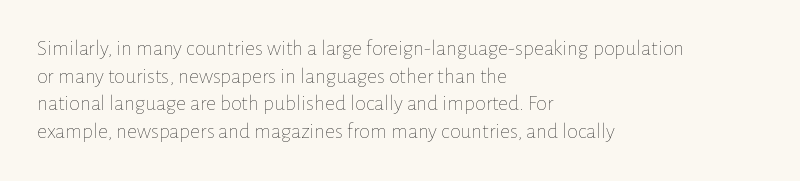
Q: Is the text bold? A: No.
Q: Is the text italic (slanted)? A: No, it is upright.
Q: Is the text underlined? A: No.
Q: How is the paragraph aligned? A: Left-aligned.
Q: Is the spacing between letters normal or unusually wide? A: Normal.
Q: Is the spacing between lines tight, normal or loose? A: Normal.
